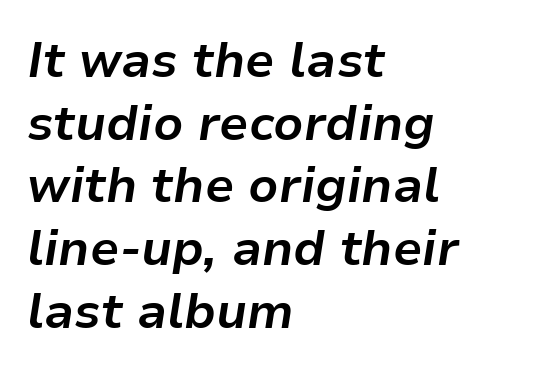
Lines of text with bare space underneath. Typeset ragged right — the left edge is the straight one. Spacing verdict: proportional, widths tailored to each character. Line spacing here is normal. The line texture is even and compact thanks to regular tracking.
